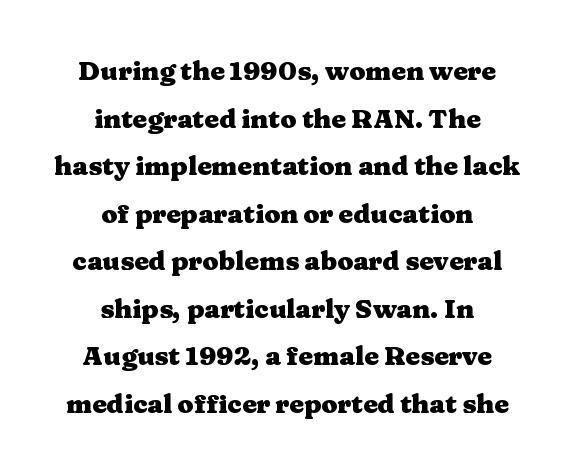
The image shows 26 px bold type, upright; set centered, line spacing 1.83x, normal letter spacing, not underlined.
